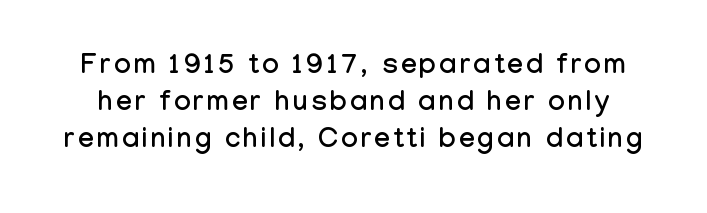
The image shows 28 px condensed sans-serif type, upright; set normal line spacing (1.33x), not underlined; low stroke contrast and a medium x-height.
